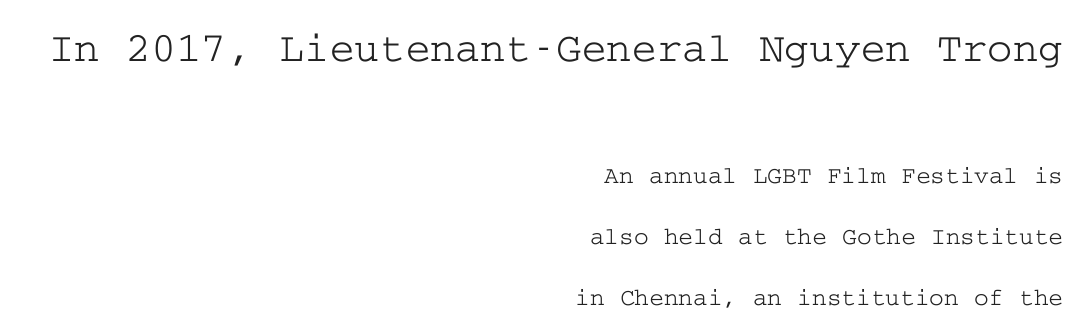
Q: Is the text italic (slanted)? A: No, it is upright.
Q: Is the typeface a serif or a sans-serif typeface? A: Serif.
Q: Is the text underlined? A: No.
Q: How is the paragraph aligned? A: Right-aligned.
Q: Is the spacing between letters normal or unusually wide? A: Normal.
Q: Is the spacing between lines tight, normal or loose? A: Loose.
Q: Which block of text is set in a larger size, the first (top) or the second (bottom)? A: The first (top) one.
Q: Width (condensed, normal, or wide)? A: Wide.
Q: Stroke contrast? A: Low.
Q: x-height? A: Medium.
